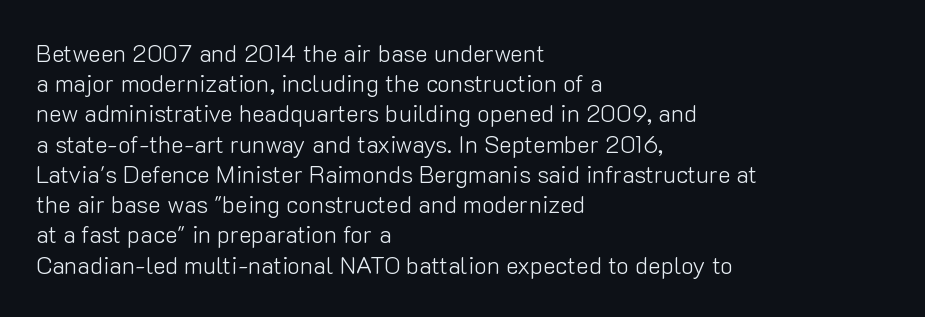
The weight would be labelled regular, book, light, or lighter still. Every stem runs plumb, perpendicular to the baseline. Descender tails drop into unmarked territory. One glance says typical: line gaps are just what's usual.
